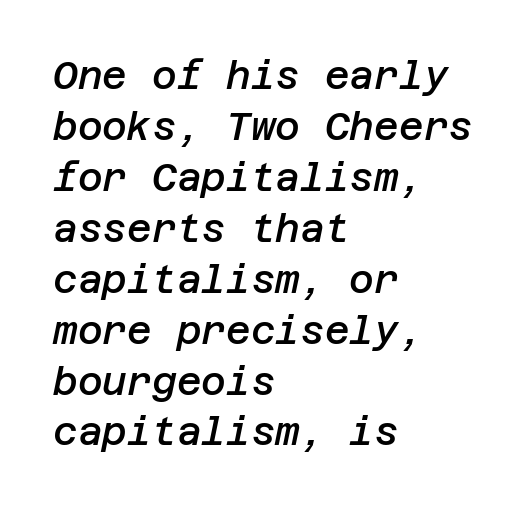
The image shows 38 px semibold type, italic (leaning right); set left-aligned, normal line spacing (1.34x), normal letter spacing, not underlined; low stroke contrast and a large x-height.
